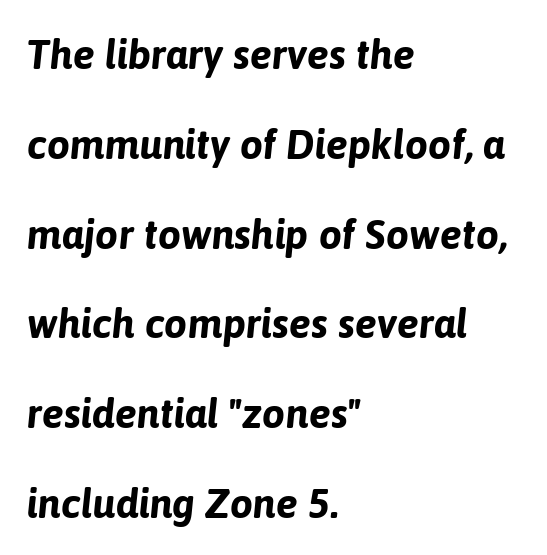
Q: Is the text bold? A: Yes.
Q: Is the text italic (slanted)? A: Yes, it leans right by about 6 degrees.
Q: Is the text underlined? A: No.
Q: How is the paragraph aligned? A: Left-aligned.
Q: Is the spacing between letters normal or unusually wide? A: Normal.
Q: Is the spacing between lines tight, normal or loose? A: Loose.
Q: Width (condensed, normal, or wide)? A: Normal.
Q: Stroke contrast? A: Low.
Q: x-height? A: Medium.
Q: Monospaced? A: No.
